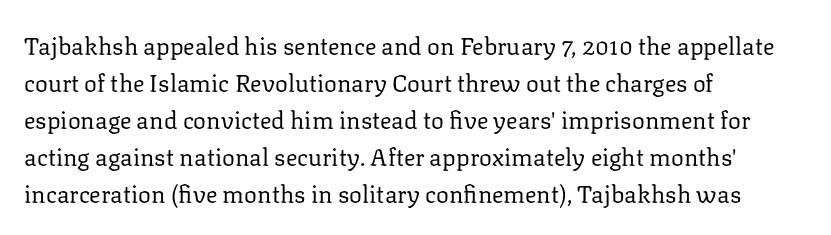
Q: Is the text bold? A: No.
Q: Is the text italic (slanted)? A: No, it is upright.
Q: Is the text underlined? A: No.
Q: How is the paragraph aligned? A: Left-aligned.
Q: Is the spacing between letters normal or unusually wide? A: Normal.
Q: Is the spacing between lines tight, normal or loose? A: Normal.
